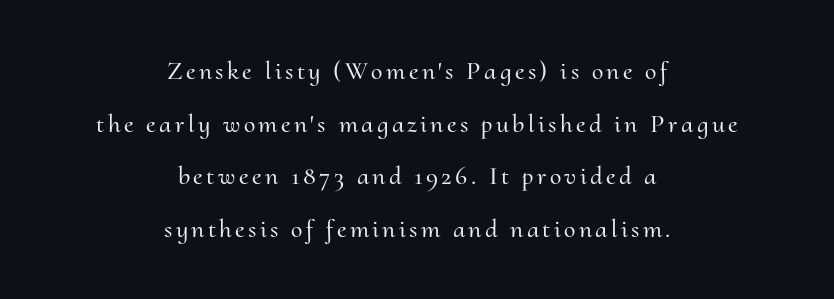
The image shows 26 px text type, upright; set centered, loose line spacing (2.02x), not underlined.
